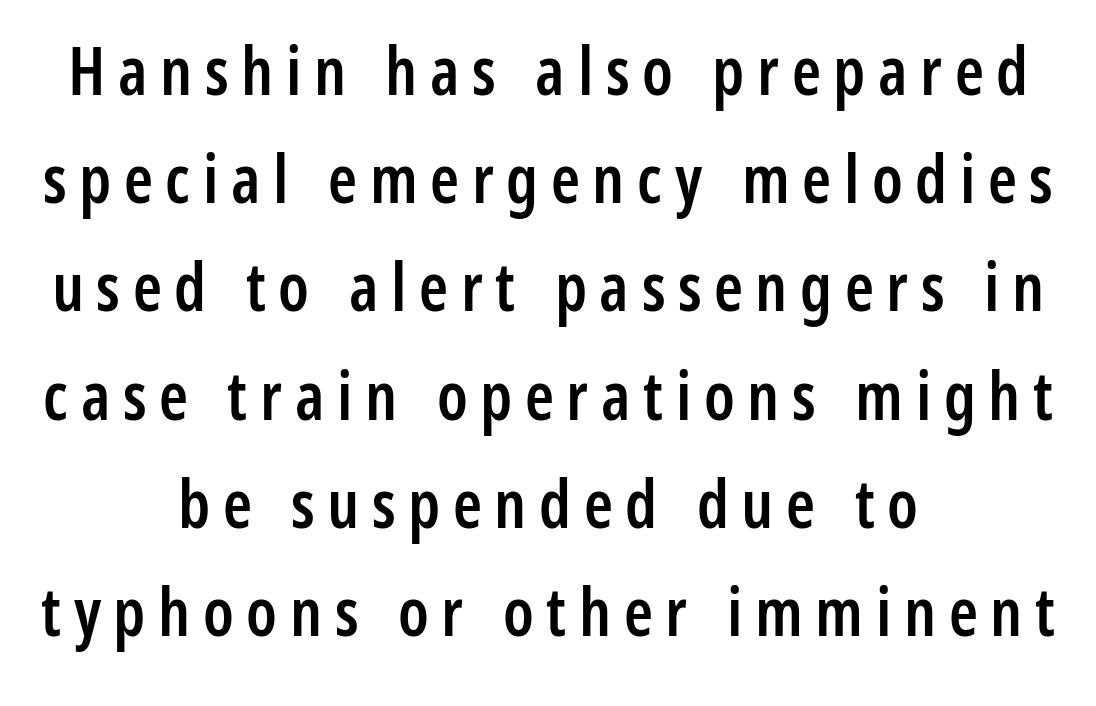
The image shows 66 px semibold, condensed sans-serif type, upright; set centered, normal line spacing (1.64x), not underlined; low stroke contrast and a medium x-height.
